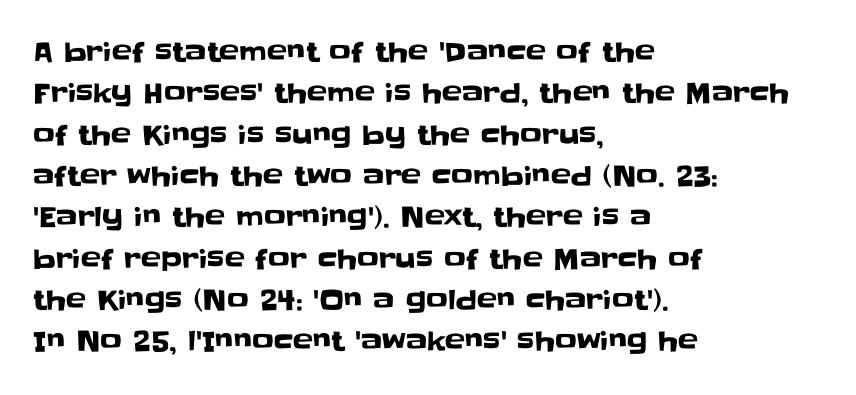
Successive baselines arrive at the customary interval. Short and long lines alike share a common starting point at left. Italic: no, the glyphs are upright roman. Short note: letters normally spaced. Quick note: underline off.
